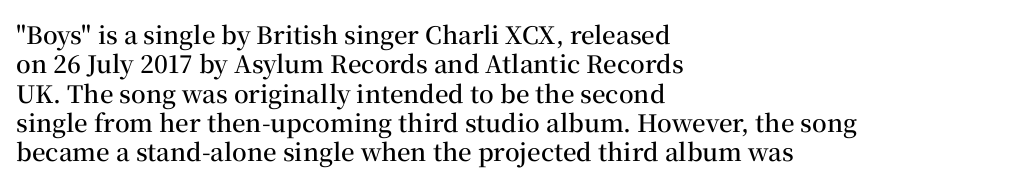
Q: Is the text bold? A: Semi-bold.
Q: Is the text italic (slanted)? A: No, it is upright.
Q: Is the text underlined? A: No.
Q: How is the paragraph aligned? A: Left-aligned.
Q: Is the spacing between letters normal or unusually wide? A: Normal.
